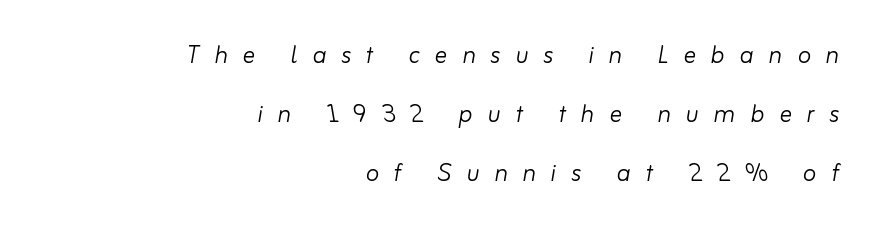
Q: Is the text bold? A: No.
Q: Is the text italic (slanted)? A: Yes, it leans right by about 10 degrees.
Q: Is the text underlined? A: No.
Q: How is the paragraph aligned? A: Right-aligned.
Q: Is the spacing between letters normal or unusually wide? A: Unusually wide.
Q: Is the spacing between lines tight, normal or loose? A: Loose.
Q: Width (condensed, normal, or wide)? A: Normal.
Q: Stroke contrast? A: Low.
Q: x-height? A: Small.
Q: Monospaced? A: No.
